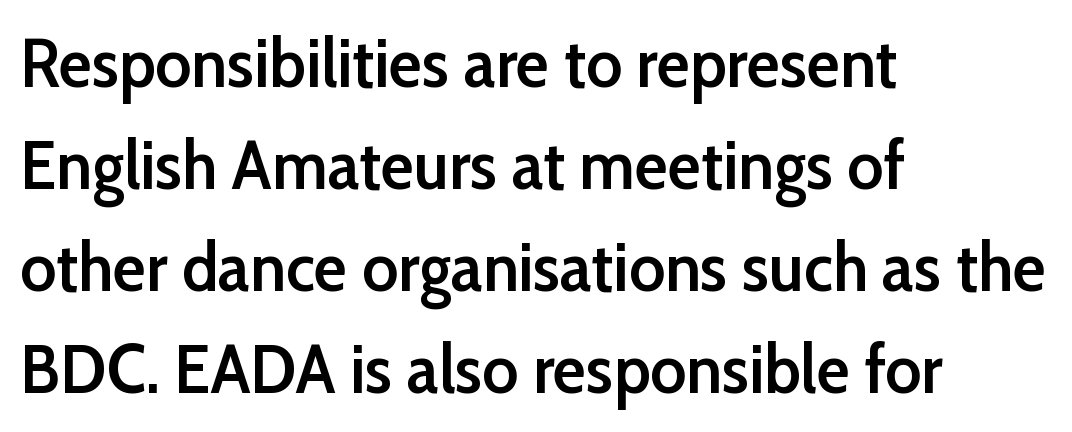
{"serif": "no", "italic": "no", "bold": "semi", "weight": "semibold", "width": "normal", "stroke_contrast": "low", "x_height": "medium", "monospaced": "no", "underline": "no", "align": "left", "line_spacing": "normal", "line_spacing_ratio": 1.48, "letter_spacing": "normal", "letter_spacing_em": 0.0, "glyph_px": 69}
